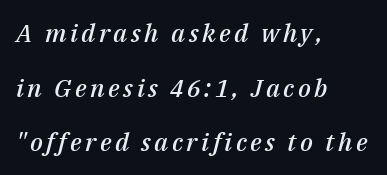
The image shows 25 px text type, italic (leaning right); set left-aligned, loose line spacing (2.19x), not underlined.
